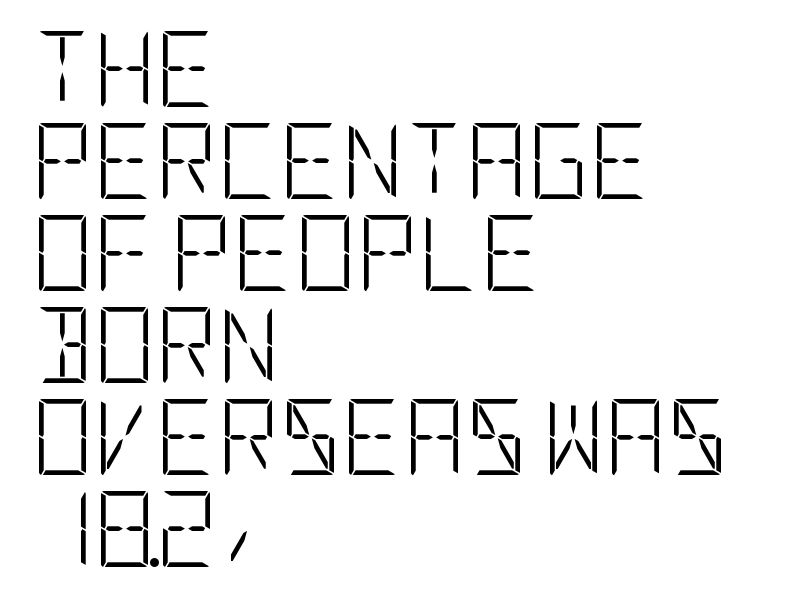
Q: Is the text bold? A: No.
Q: Is the text italic (slanted)? A: No, it is upright.
Q: Is the typeface a serif or a sans-serif typeface? A: Sans-serif.
Q: Is the text underlined? A: No.
Q: How is the paragraph aligned? A: Left-aligned.
Q: Is the spacing between letters normal or unusually wide? A: Normal.
Q: Width (condensed, normal, or wide)? A: Condensed.
Q: Stroke contrast? A: Low.
Q: x-height? A: Large.
